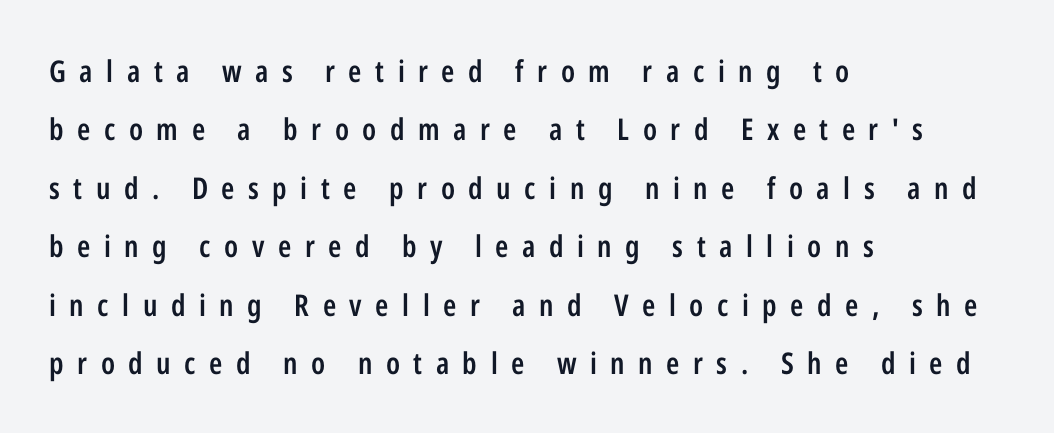
{"serif": "no", "italic": "no", "bold": "semi", "weight": "semibold", "width": "condensed", "stroke_contrast": "low", "x_height": "medium", "monospaced": "no", "underline": "no", "align": "left", "line_spacing": "loose", "line_spacing_ratio": 1.95, "letter_spacing": "wide", "letter_spacing_em": 0.45, "glyph_px": 30}
